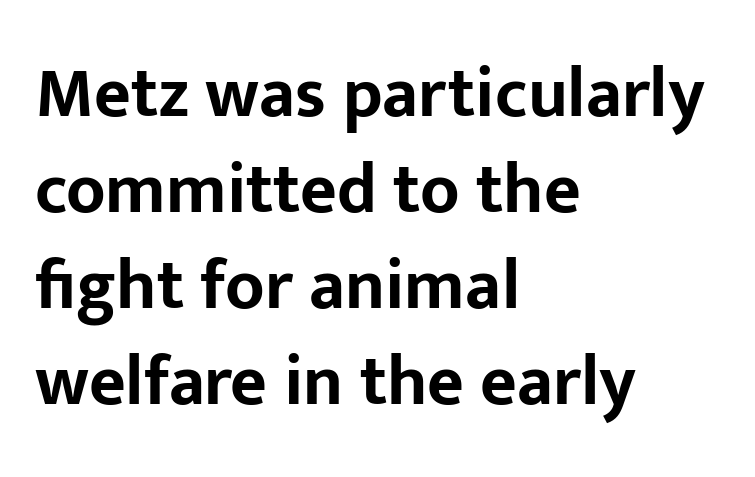
{"serif": "no", "italic": "no", "bold": "yes", "weight": "bold", "width": "normal", "stroke_contrast": "low", "x_height": "medium", "monospaced": "no", "underline": "no", "align": "left", "line_spacing": "normal", "line_spacing_ratio": 1.35, "letter_spacing": "normal", "letter_spacing_em": 0.0, "glyph_px": 71}
